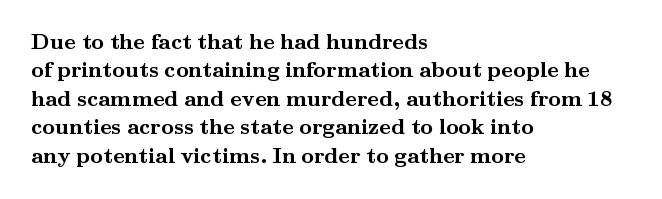
{"italic": "no", "bold": "yes", "underline": "no", "align": "left", "line_spacing": "normal", "line_spacing_ratio": 1.29, "letter_spacing": "normal", "letter_spacing_em": 0.0, "glyph_px": 22}
